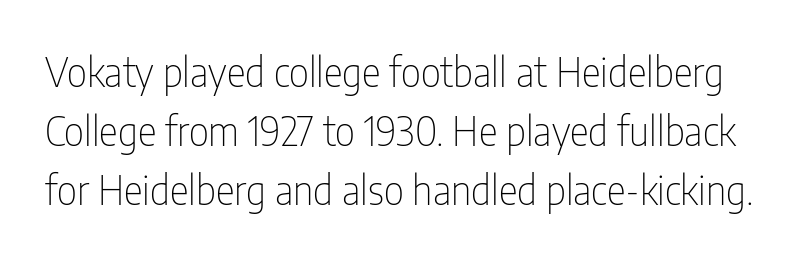
Q: Is the text bold? A: No.
Q: Is the text italic (slanted)? A: No, it is upright.
Q: Is the typeface a serif or a sans-serif typeface? A: Sans-serif.
Q: Is the text underlined? A: No.
Q: Is the spacing between letters normal or unusually wide? A: Normal.
Q: Is the spacing between lines tight, normal or loose? A: Normal.
Q: Width (condensed, normal, or wide)? A: Condensed.
Q: Stroke contrast? A: Low.
Q: x-height? A: Medium.
Q: Monospaced? A: No.
